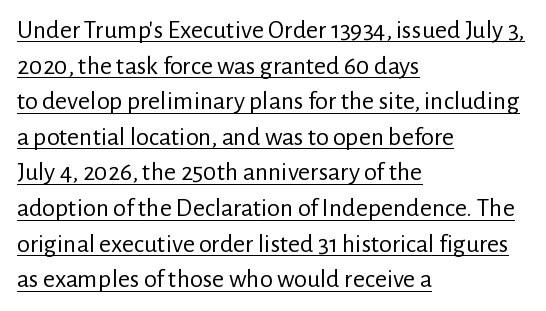
Q: Is the text bold? A: No.
Q: Is the text italic (slanted)? A: No, it is upright.
Q: Is the text underlined? A: Yes.
Q: How is the paragraph aligned? A: Left-aligned.
Q: Is the spacing between letters normal or unusually wide? A: Normal.
Q: Is the spacing between lines tight, normal or loose? A: Normal.
